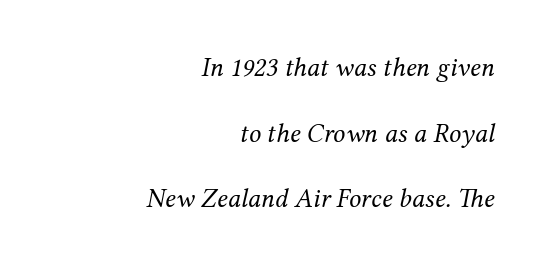
Q: Is the text bold? A: No.
Q: Is the text italic (slanted)? A: Yes, it leans right by about 12 degrees.
Q: Is the text underlined? A: No.
Q: How is the paragraph aligned? A: Right-aligned.
Q: Is the spacing between letters normal or unusually wide? A: Normal.
Q: Is the spacing between lines tight, normal or loose? A: Loose.
